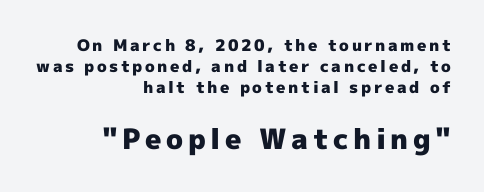
The face used here is proportionally spaced, like ordinary book or web type. The type family on display is of the sans-serif kind. Quick note: underline off. Reading down the block, your eye finds every line finishing at a fixed right position.
